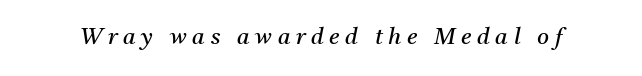
The image shows 23 px text type, italic (leaning right); set unusually wide letter spacing (+0.24 em), not underlined.
